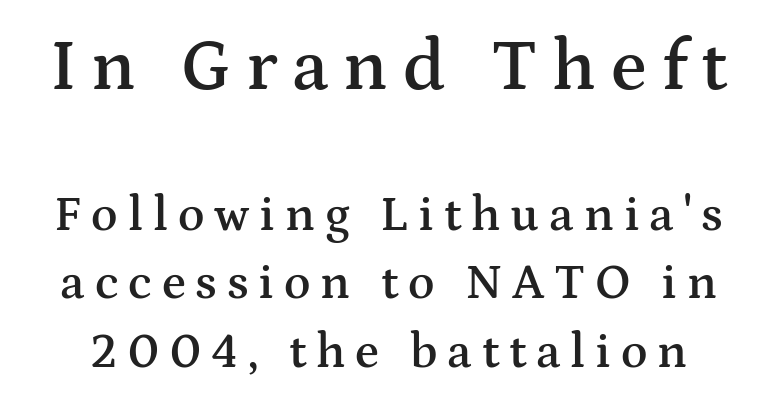
{"serif": "yes", "italic": "no", "bold": "semi", "weight": "semibold", "width": "wide", "stroke_contrast": "medium", "x_height": "medium", "monospaced": "no", "underline": "no", "line_spacing": "normal", "line_spacing_ratio": 1.4, "letter_spacing": "wide", "letter_spacing_em": 0.2, "larger_block": "first", "size_ratio": 1.49, "glyph_px": 73}
